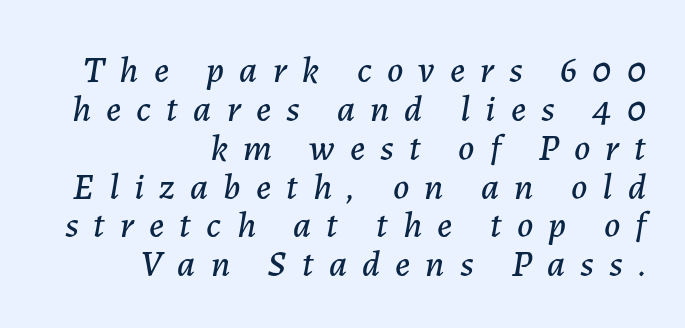
Q: Is the text italic (slanted)? A: Yes, it leans right by about 7 degrees.
Q: Is the text underlined? A: No.
Q: How is the paragraph aligned? A: Right-aligned.
Q: Is the spacing between letters normal or unusually wide? A: Unusually wide.
Q: Is the spacing between lines tight, normal or loose? A: Tight.
Q: Width (condensed, normal, or wide)? A: Normal.
Q: Stroke contrast? A: Low.
Q: x-height? A: Medium.
Q: Monospaced? A: No.
